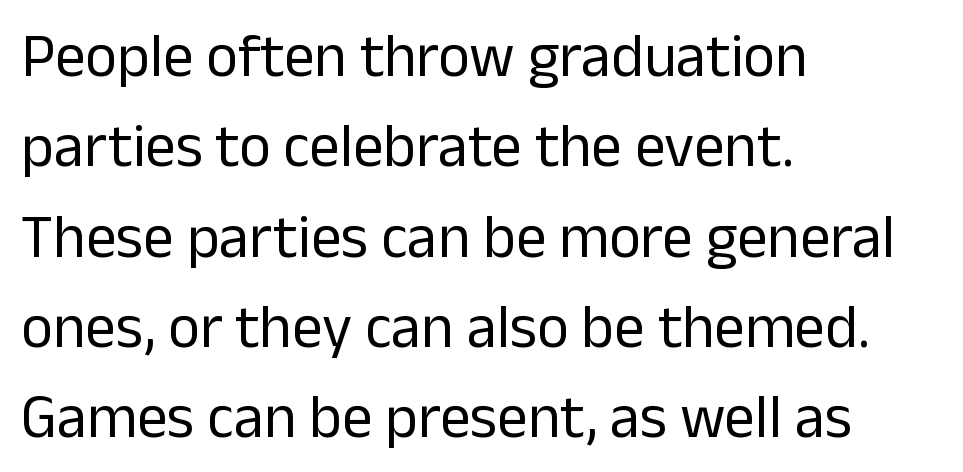
{"serif": "no", "italic": "no", "bold": "no", "weight": "regular", "width": "normal", "stroke_contrast": "low", "x_height": "medium", "monospaced": "no", "underline": "no", "align": "left", "line_spacing": "normal", "line_spacing_ratio": 1.48, "letter_spacing": "normal", "letter_spacing_em": 0.0, "glyph_px": 61}
